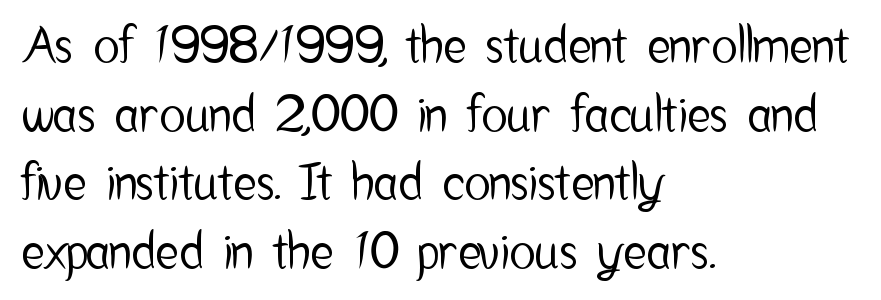
Q: Is the text italic (slanted)? A: No, it is upright.
Q: Is the typeface a serif or a sans-serif typeface? A: Sans-serif.
Q: Is the text underlined? A: No.
Q: How is the paragraph aligned? A: Left-aligned.
Q: Is the spacing between letters normal or unusually wide? A: Normal.
Q: Is the spacing between lines tight, normal or loose? A: Normal.
Q: Width (condensed, normal, or wide)? A: Condensed.
Q: Stroke contrast? A: Low.
Q: x-height? A: Medium.
Q: Monospaced? A: No.
